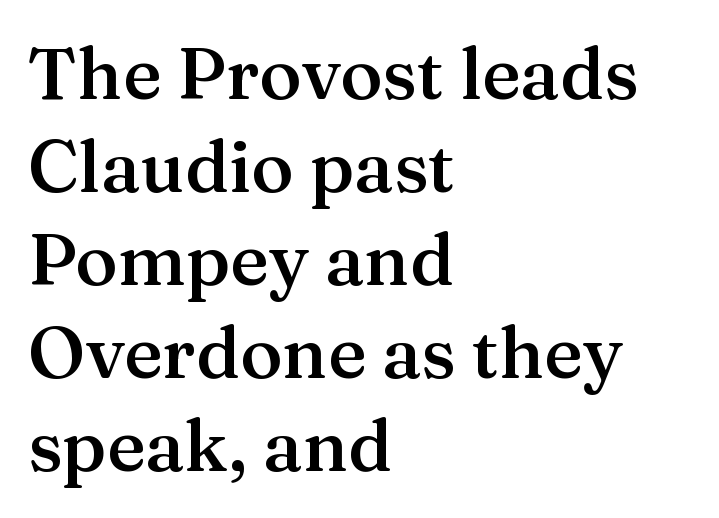
{"serif": "yes", "italic": "no", "bold": "semi", "weight": "semibold", "width": "normal", "stroke_contrast": "medium", "x_height": "medium", "monospaced": "no", "underline": "no", "align": "left", "line_spacing": "normal", "line_spacing_ratio": 1.29, "letter_spacing": "normal", "letter_spacing_em": 0.0, "glyph_px": 72}
